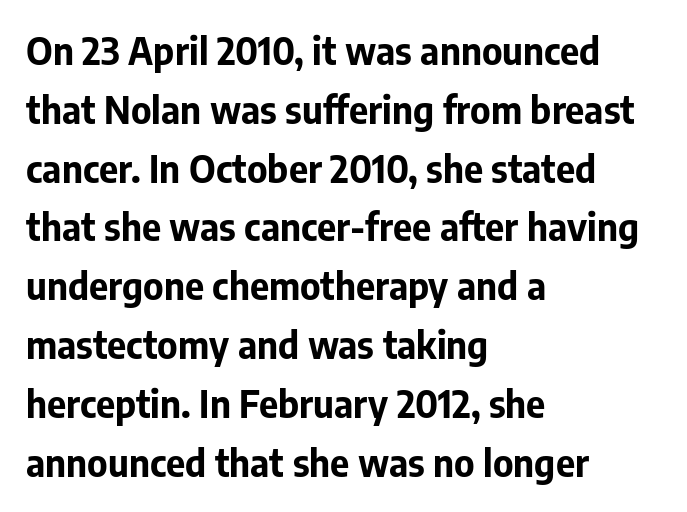
The image shows 37 px bold sans-serif type, upright; set left-aligned, normal line spacing (1.59x), normal letter spacing, not underlined; low stroke contrast and a medium x-height.
